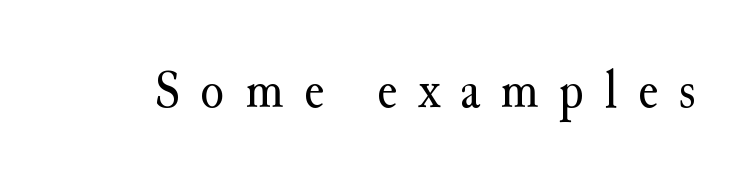
{"serif": "yes", "italic": "no", "bold": "no", "weight": "regular", "width": "normal", "stroke_contrast": "medium", "x_height": "small", "monospaced": "no", "underline": "no", "letter_spacing": "wide", "letter_spacing_em": 0.38, "glyph_px": 54}
